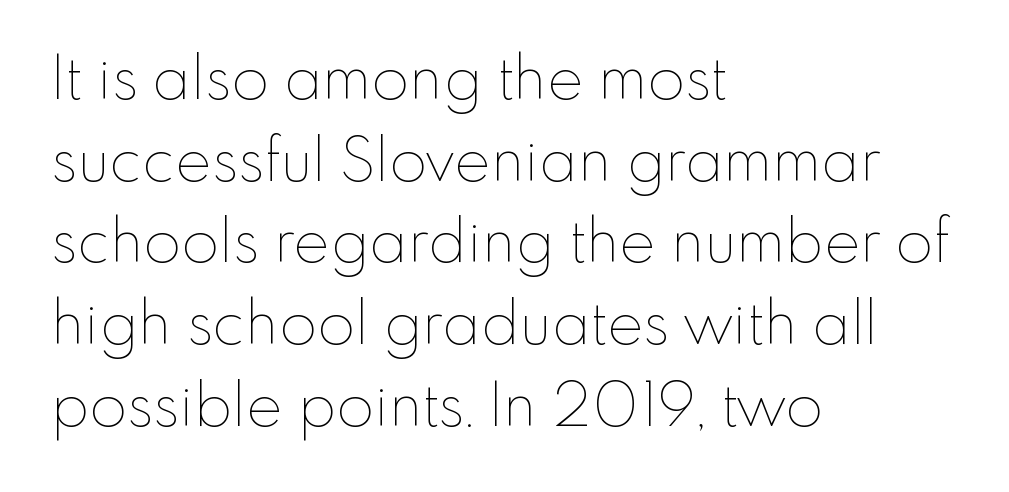
Q: Is the text bold? A: No.
Q: Is the text italic (slanted)? A: No, it is upright.
Q: Is the text underlined? A: No.
Q: How is the paragraph aligned? A: Left-aligned.
Q: Is the spacing between letters normal or unusually wide? A: Normal.
Q: Is the spacing between lines tight, normal or loose? A: Normal.
Q: Width (condensed, normal, or wide)? A: Normal.
Q: Stroke contrast? A: Low.
Q: x-height? A: Small.
Q: Monospaced? A: No.
